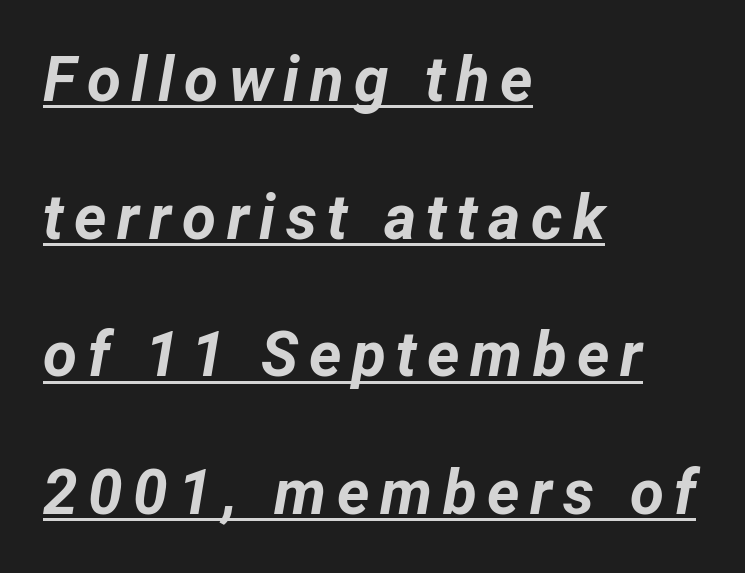
The face used here is proportionally spaced, like ordinary book or web type. Set as a true bold cut, around the 700 mark. These lines stand farther apart than default settings would place them. The glyphs look as if they've been sheared to an angle. Descenders here cross a horizontal rule under the line.
